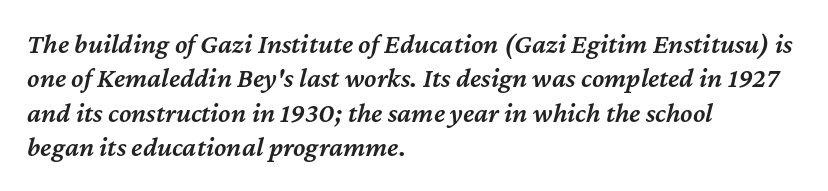
{"italic": "yes", "lean": "right", "slant_degrees": 12, "bold": "semi", "weight": "semibold", "width": "normal", "stroke_contrast": "medium", "x_height": "medium", "monospaced": "no", "underline": "no", "align": "left", "line_spacing_ratio": 1.23, "letter_spacing": "normal", "letter_spacing_em": 0.0, "glyph_px": 28}
